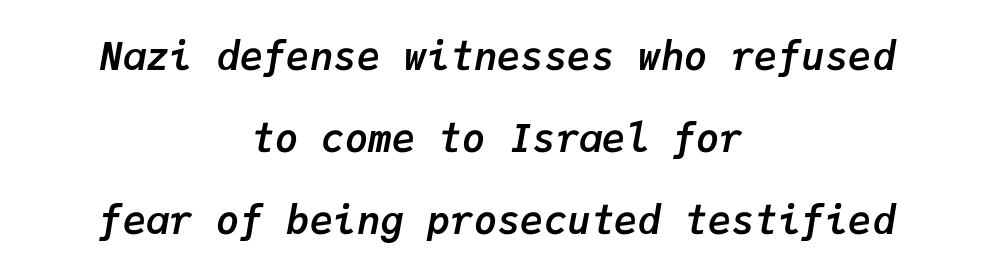
Horizontal bands of white between lines are thick stripes. The text carries the slant typical of an italic or oblique font. Notice how the passage keeps no hard edge, just a central spine. Bare-footed words on every line.
